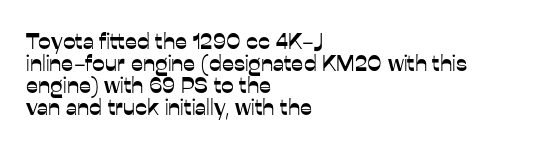
Q: Is the text italic (slanted)? A: No, it is upright.
Q: Is the text underlined? A: No.
Q: How is the paragraph aligned? A: Left-aligned.
Q: Is the spacing between letters normal or unusually wide? A: Normal.
Q: Is the spacing between lines tight, normal or loose? A: Tight.
